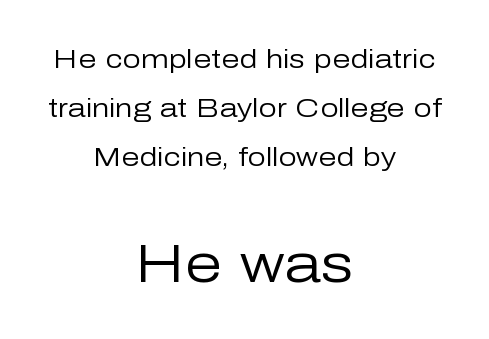
On a weight scale, this lands at 450 or below. Does extra space separate the letters? No, they use regular spacing. Type size steps up from the first block to the second. These lines are rendered in a variable-pitch font. This sample uses an upright cut, with every glyph sitting square on the baseline. Grotesque or geometric, the face here clearly has no serifs.
